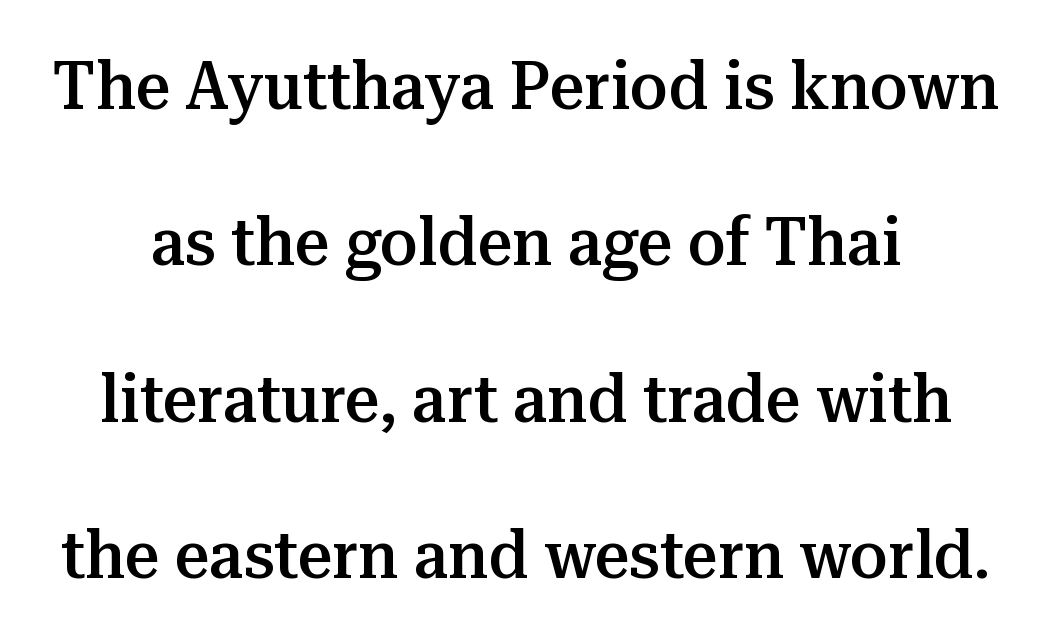
Between one letter and the next there's only the usual sliver of space. In terms of leading, this rendering errs on the spacious side. Emphasis by weight is partial: semibold. Think of a printed novel: that variable character pitch is what you see here. The area under the type is left untouched. The text was rendered using a seriffed face with decorative stroke endings.
